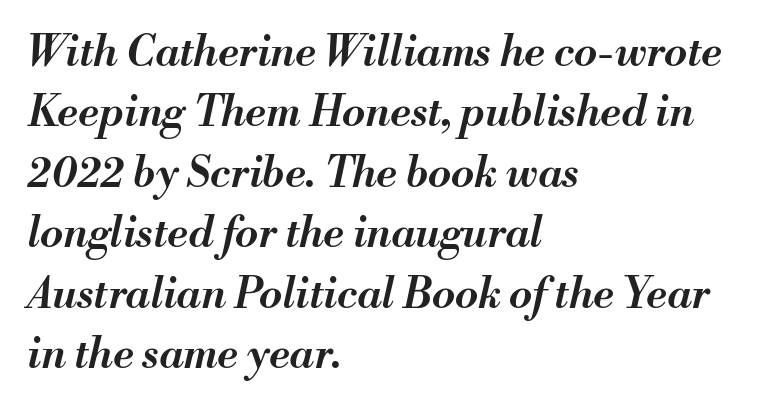
Q: Is the text bold? A: Semi-bold.
Q: Is the text italic (slanted)? A: Yes, it leans right by about 13 degrees.
Q: Is the text underlined? A: No.
Q: How is the paragraph aligned? A: Left-aligned.
Q: Is the spacing between letters normal or unusually wide? A: Normal.
Q: Is the spacing between lines tight, normal or loose? A: Normal.
Q: Width (condensed, normal, or wide)? A: Normal.
Q: Stroke contrast? A: Medium.
Q: x-height? A: Small.
Q: Monospaced? A: No.
